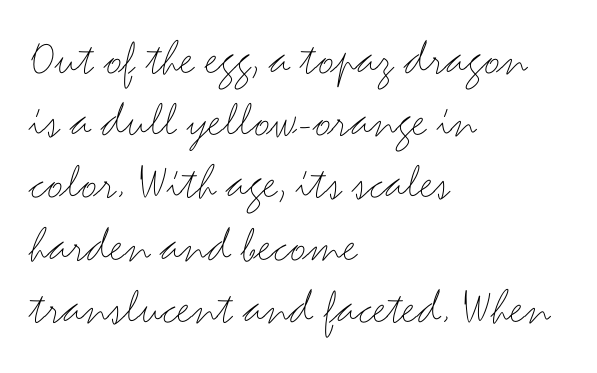
Q: Is the text bold? A: No.
Q: Is the text italic (slanted)? A: Yes.
Q: Is the typeface a serif or a sans-serif typeface? A: Sans-serif.
Q: Is the text underlined? A: No.
Q: How is the paragraph aligned? A: Left-aligned.
Q: Is the spacing between letters normal or unusually wide? A: Normal.
Q: Width (condensed, normal, or wide)? A: Wide.
Q: Stroke contrast? A: Medium.
Q: x-height? A: Small.
Q: Monospaced? A: No.
